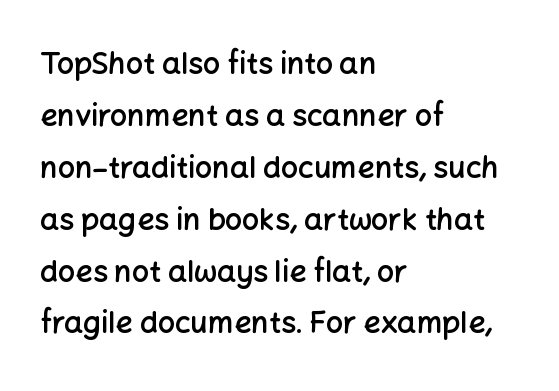
{"serif": "no", "italic": "no", "bold": "semi", "weight": "semibold", "width": "normal", "stroke_contrast": "low", "x_height": "medium", "monospaced": "no", "underline": "no", "align": "left", "line_spacing_ratio": 1.73, "letter_spacing": "normal", "letter_spacing_em": 0.0, "glyph_px": 30}
